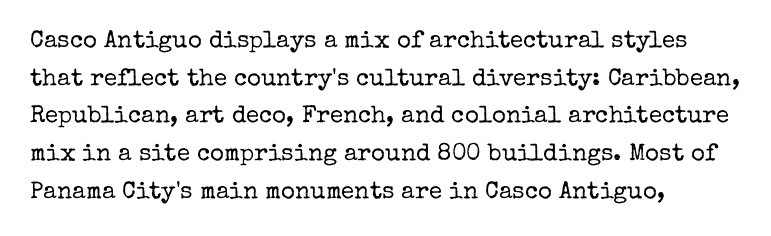
The image shows 24 px text type, upright; set left-aligned, normal line spacing (1.57x), normal letter spacing, not underlined.
